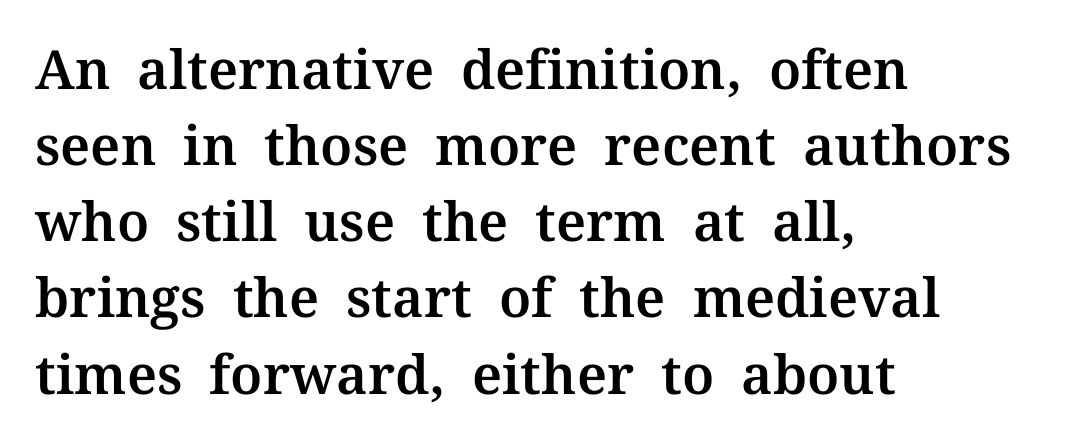
Q: Is the text italic (slanted)? A: No, it is upright.
Q: Is the typeface a serif or a sans-serif typeface? A: Serif.
Q: Is the text underlined? A: No.
Q: How is the paragraph aligned? A: Left-aligned.
Q: Is the spacing between letters normal or unusually wide? A: Normal.
Q: Is the spacing between lines tight, normal or loose? A: Normal.
Q: Width (condensed, normal, or wide)? A: Normal.
Q: Stroke contrast? A: Medium.
Q: x-height? A: Medium.
Q: Monospaced? A: No.
